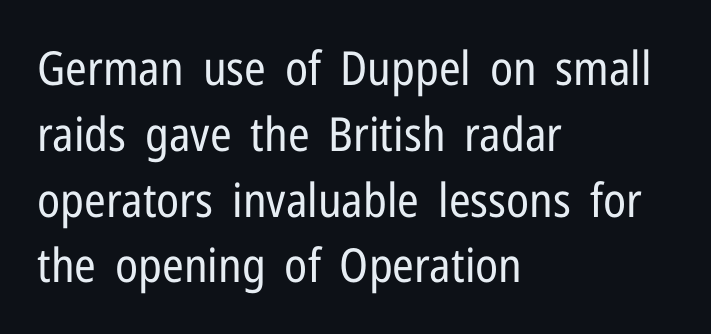
Is this a heavy cut? Hardly; it is regular or lighter. This rendering uses left alignment, leaving the right contour irregular. Posture: upright roman. Note: no serifs on the glyphs.
